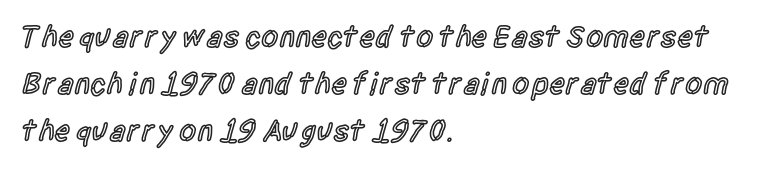
Q: Is the text bold? A: Semi-bold.
Q: Is the text italic (slanted)? A: Yes.
Q: Is the typeface a serif or a sans-serif typeface? A: Sans-serif.
Q: Is the text underlined? A: No.
Q: How is the paragraph aligned? A: Left-aligned.
Q: Is the spacing between letters normal or unusually wide? A: Normal.
Q: Is the spacing between lines tight, normal or loose? A: Normal.
Q: Width (condensed, normal, or wide)? A: Condensed.
Q: x-height? A: Large.
Q: Monospaced? A: No.
